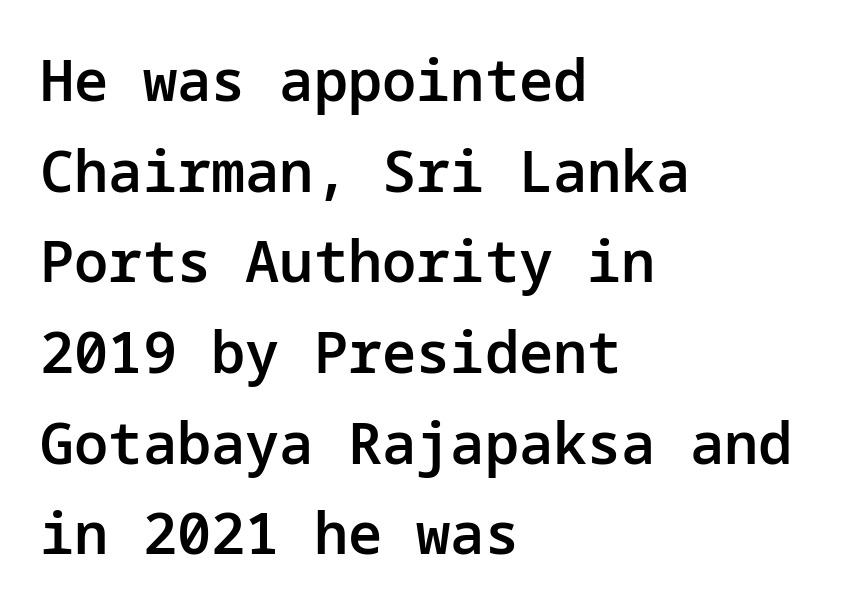
The rendering uses a semibold face; strokes are thickened but not to full bold. This sample is left-justified, so line endings fall wherever the words run out. If you drew a line through each stem, it would be perfectly vertical. Summary of vertical rhythm: regular, with standard interline spacing. There is no visible air inserted between adjacent glyphs.
